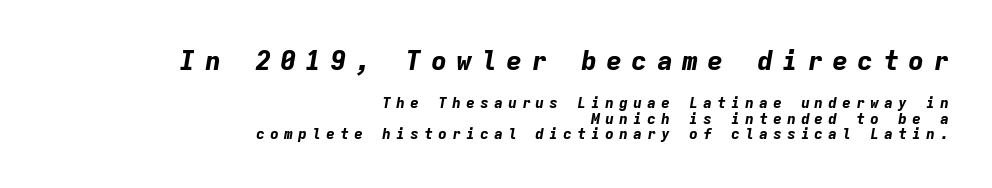
The image shows 27 px bold type, italic (leaning right); set right-aligned, tight line spacing (1.05x), unusually wide letter spacing (+0.33 em), not underlined; the first (top) block is 1.8x larger.
